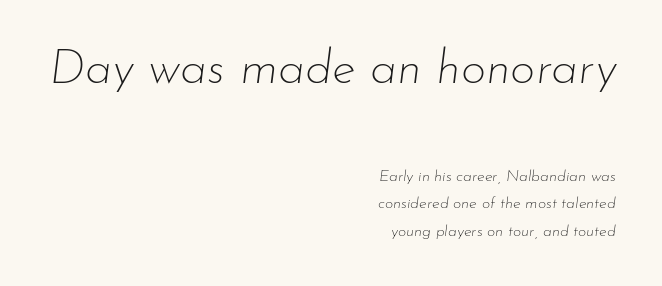
A typesetter would call this proportional, since set widths differ per character. This rendering uses right alignment, leaving the left contour irregular. The typography opts for an oblique posture over an upright one. Unbolded letterforms with no extra heft. Underline: absent. Type size steps down from the first block to the second.
